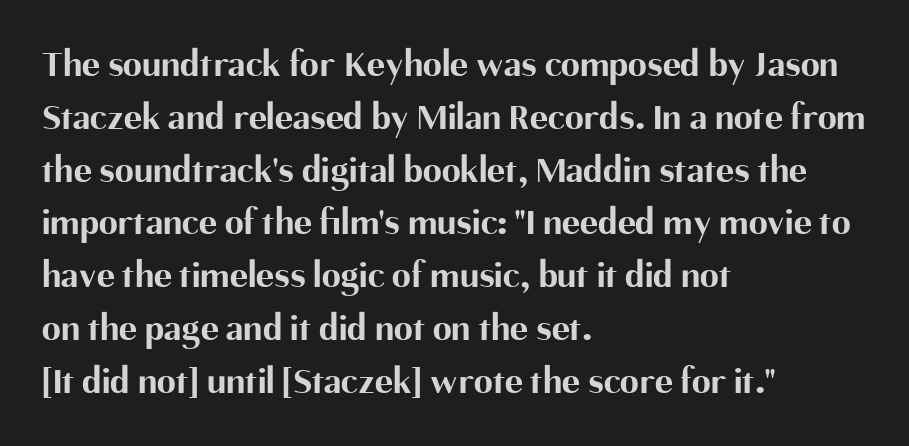
The image shows 38 px bold sans-serif type, upright; set left-aligned, normal line spacing (1.39x), normal letter spacing, not underlined; medium stroke contrast and a medium x-height.
